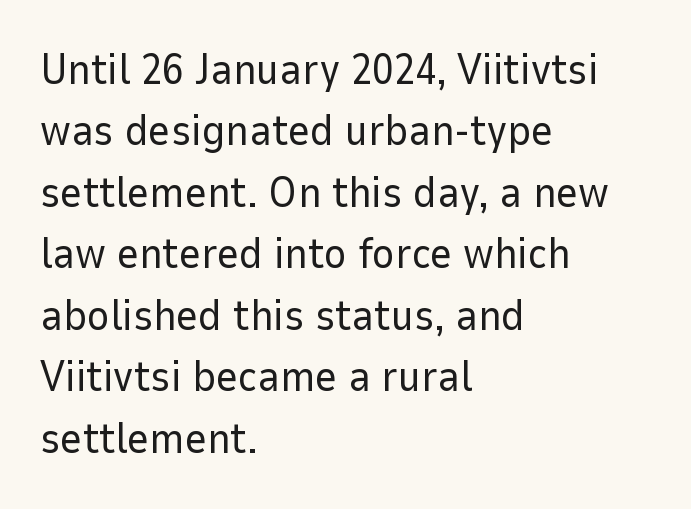
The letters advance in unequal steps, a hallmark of proportional type. When letters stand straight like this, we call the style roman or upright. The line-height multiplier appears to be the usual default. You could call the tracking neutral — neither tight nor loose. Unlike a traditional serif, this face leaves its strokes unadorned.
